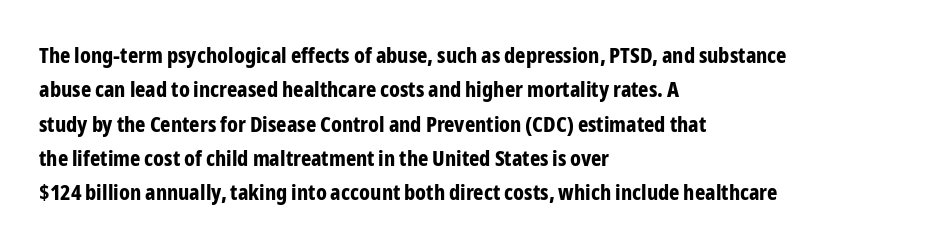
The image shows 22 px bold type, upright; set left-aligned, normal line spacing (1.56x), normal letter spacing, not underlined.
